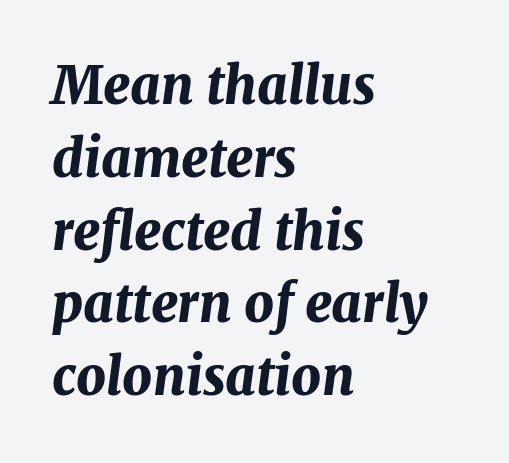
The image shows 52 px bold type, italic (leaning right); set left-aligned, normal line spacing (1.4x), normal letter spacing, not underlined; medium stroke contrast and a medium x-height.
